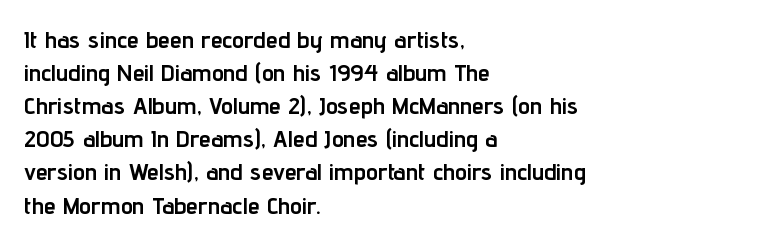
Q: Is the text bold? A: Yes.
Q: Is the text italic (slanted)? A: No, it is upright.
Q: Is the text underlined? A: No.
Q: How is the paragraph aligned? A: Left-aligned.
Q: Is the spacing between letters normal or unusually wide? A: Normal.
Q: Is the spacing between lines tight, normal or loose? A: Normal.
